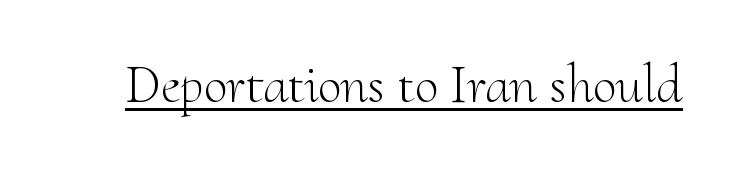
{"serif": "yes", "italic": "no", "bold": "no", "weight": "light", "width": "normal", "stroke_contrast": "medium", "x_height": "small", "monospaced": "no", "underline": "yes", "letter_spacing": "normal", "letter_spacing_em": 0.0, "glyph_px": 54}
